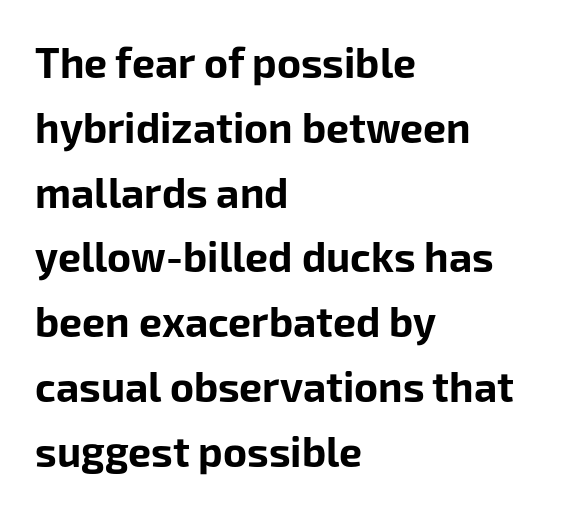
{"serif": "no", "italic": "no", "bold": "yes", "weight": "bold", "width": "normal", "stroke_contrast": "low", "x_height": "medium", "monospaced": "no", "underline": "no", "align": "left", "line_spacing": "normal", "line_spacing_ratio": 1.58, "letter_spacing": "normal", "letter_spacing_em": 0.0, "glyph_px": 41}
